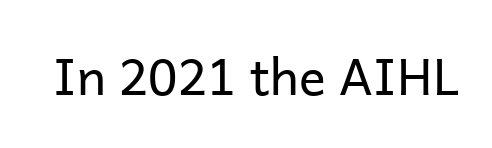
The image shows 50 px regular-weight sans-serif type, upright; set normal letter spacing, not underlined; low stroke contrast and a medium x-height.
